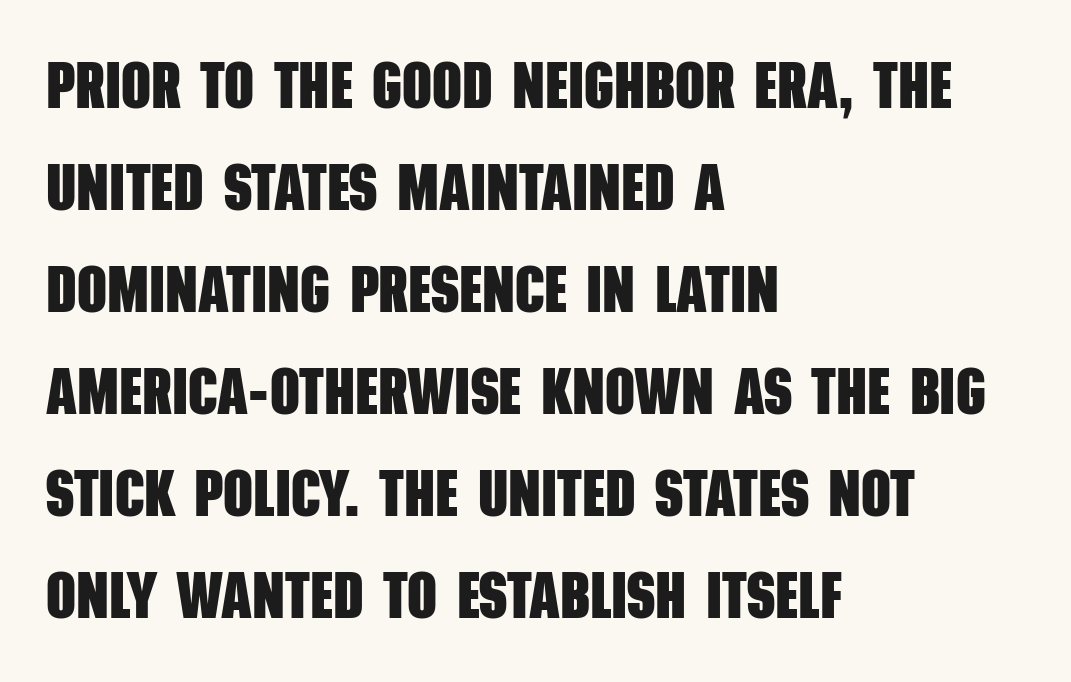
{"serif": "no", "bold": "yes", "weight": "heavy", "width": "condensed", "stroke_contrast": "low", "x_height": "large", "monospaced": "no", "underline": "no", "align": "left", "line_spacing": "normal", "line_spacing_ratio": 1.57, "letter_spacing": "normal", "letter_spacing_em": 0.0, "glyph_px": 65}
